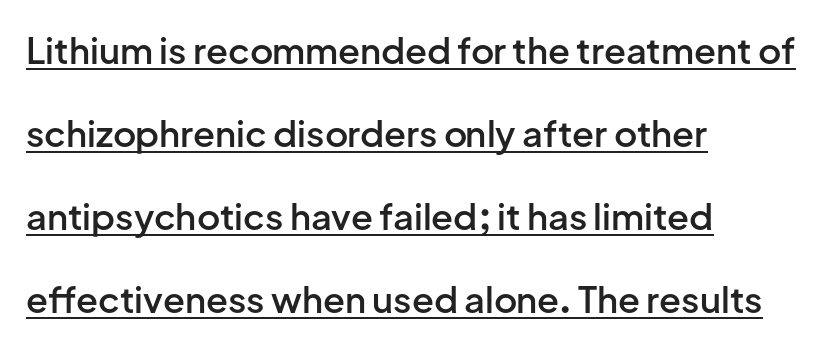
Q: Is the text bold? A: Semi-bold.
Q: Is the text italic (slanted)? A: No, it is upright.
Q: Is the typeface a serif or a sans-serif typeface? A: Sans-serif.
Q: Is the text underlined? A: Yes.
Q: How is the paragraph aligned? A: Left-aligned.
Q: Is the spacing between letters normal or unusually wide? A: Normal.
Q: Is the spacing between lines tight, normal or loose? A: Loose.
Q: Width (condensed, normal, or wide)? A: Normal.
Q: Stroke contrast? A: Low.
Q: x-height? A: Medium.
Q: Monospaced? A: No.
